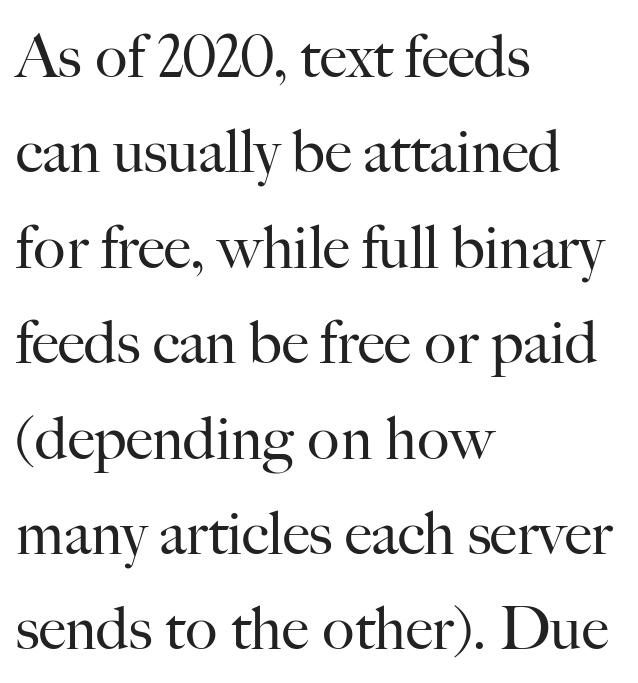
The image shows 60 px regular-weight serif type, upright; set left-aligned, normal line spacing (1.59x), normal letter spacing, not underlined; high stroke contrast and a small x-height.
